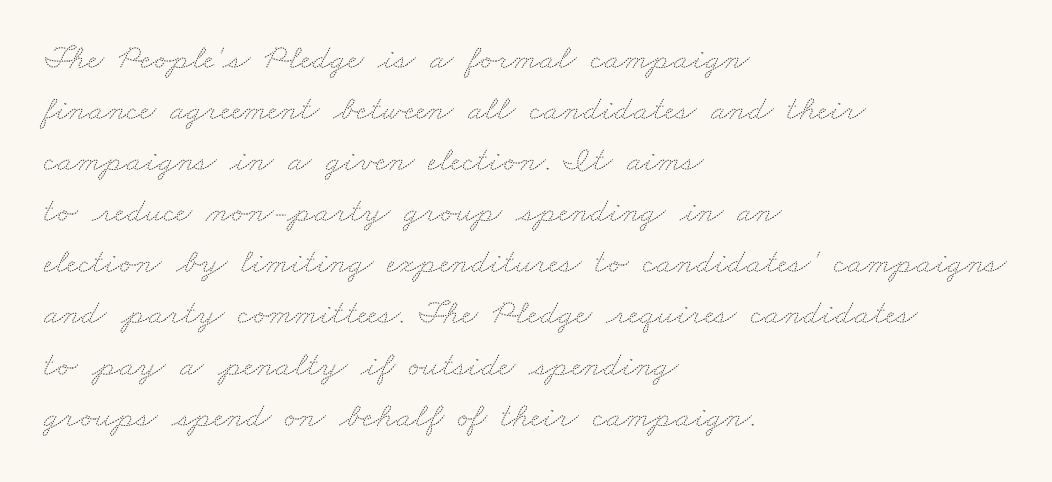
The image shows 35 px thin, wide type; set left-aligned, normal line spacing (1.46x), normal letter spacing, not underlined; medium stroke contrast and a small x-height.
